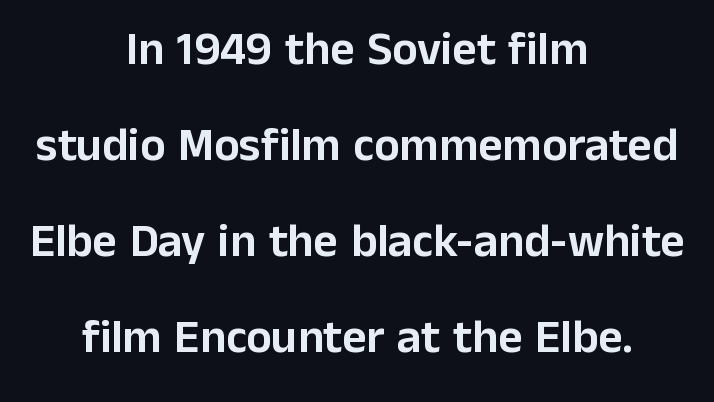
{"serif": "no", "italic": "no", "width": "normal", "stroke_contrast": "low", "x_height": "medium", "monospaced": "no", "underline": "no", "align": "center", "line_spacing": "loose", "line_spacing_ratio": 2.04, "letter_spacing": "normal", "letter_spacing_em": 0.0, "glyph_px": 47}
